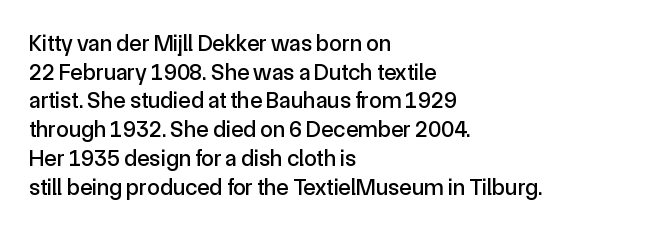
The image shows 23 px text type, upright; set left-aligned, normal line spacing (1.25x), normal letter spacing, not underlined.
